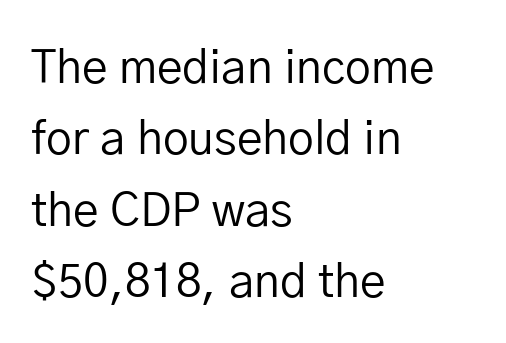
{"serif": "no", "italic": "no", "bold": "no", "weight": "regular", "width": "normal", "stroke_contrast": "low", "x_height": "medium", "monospaced": "no", "underline": "no", "align": "left", "line_spacing": "normal", "line_spacing_ratio": 1.55, "letter_spacing": "normal", "letter_spacing_em": 0.0, "glyph_px": 46}
